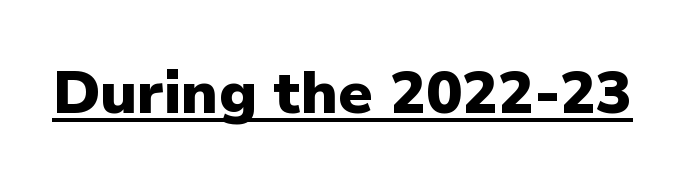
The image shows 60 px heavy sans-serif type, upright; set normal letter spacing, underlined; low stroke contrast and a medium x-height.
